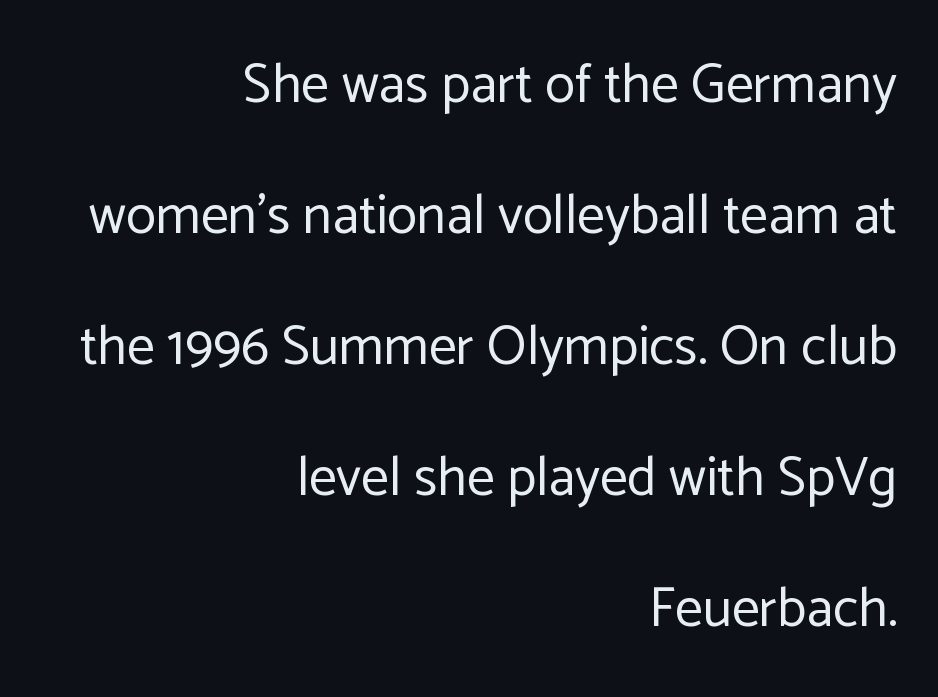
The image shows 55 px regular-weight sans-serif type, upright; set right-aligned, loose line spacing (2.38x), normal letter spacing, not underlined; low stroke contrast and a medium x-height.
